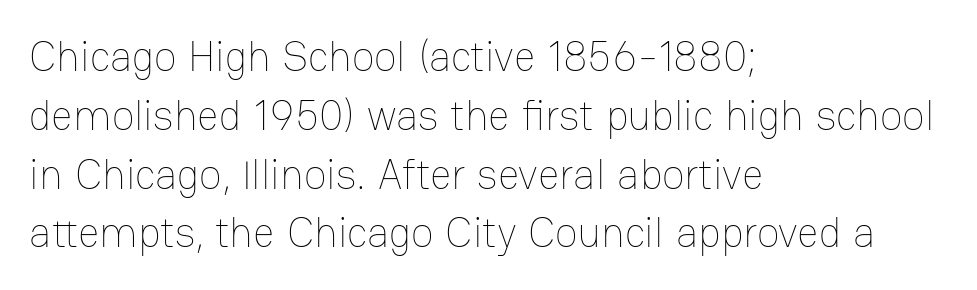
The image shows 42 px thin type, upright; set left-aligned, normal line spacing (1.4x), normal letter spacing, not underlined; low stroke contrast and a medium x-height.
